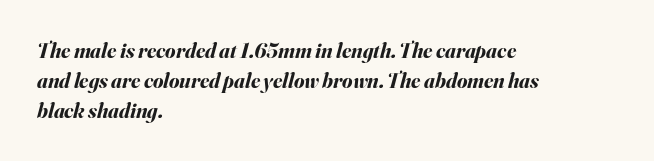
{"italic": "yes", "lean": "right", "slant_degrees": 16, "bold": "yes", "underline": "no", "align": "left", "line_spacing": "normal", "line_spacing_ratio": 1.42, "letter_spacing": "normal", "letter_spacing_em": 0.0, "glyph_px": 21}
